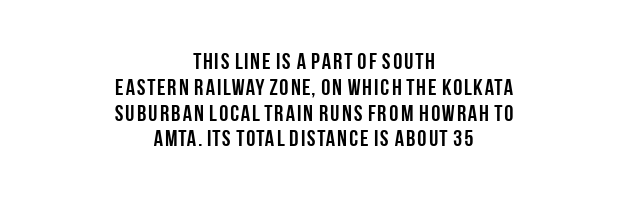
Every stem runs plumb, perpendicular to the baseline. Typeset on center — no edge is straight. These words are printed bold, with thick strokes throughout. Descenders hang freely into open space. Vertically, the passage feels compressed, each row crowding the next.
